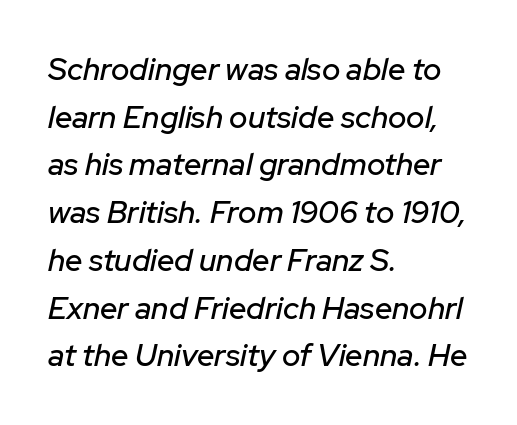
{"italic": "yes", "lean": "right", "slant_degrees": 12, "width": "normal", "stroke_contrast": "low", "x_height": "medium", "monospaced": "no", "underline": "no", "align": "left", "line_spacing": "normal", "line_spacing_ratio": 1.54, "letter_spacing": "normal", "letter_spacing_em": 0.0, "glyph_px": 31}
